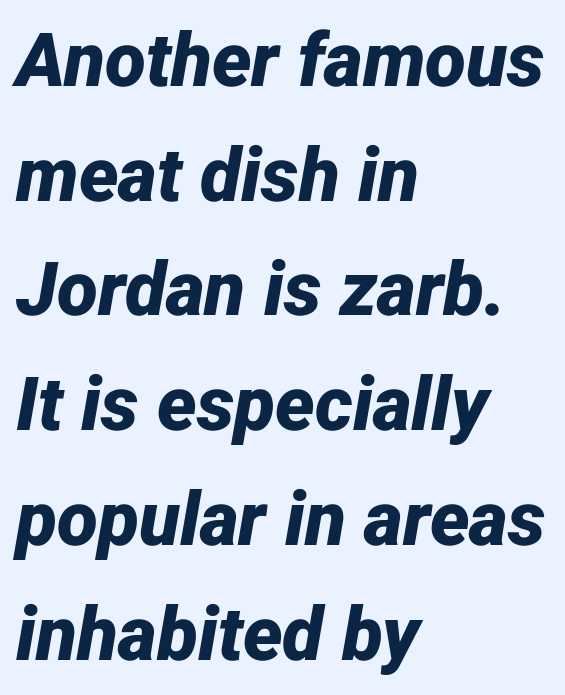
The image shows 75 px bold type, italic (leaning right); set left-aligned, normal line spacing (1.53x), normal letter spacing, not underlined; low stroke contrast and a medium x-height.
